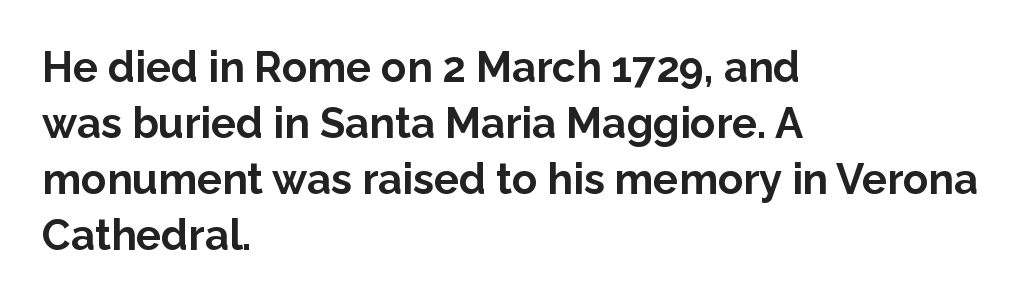
{"serif": "no", "italic": "no", "bold": "yes", "weight": "bold", "width": "normal", "stroke_contrast": "low", "x_height": "medium", "monospaced": "no", "underline": "no", "align": "left", "line_spacing": "normal", "line_spacing_ratio": 1.33, "letter_spacing": "normal", "letter_spacing_em": 0.0, "glyph_px": 42}
